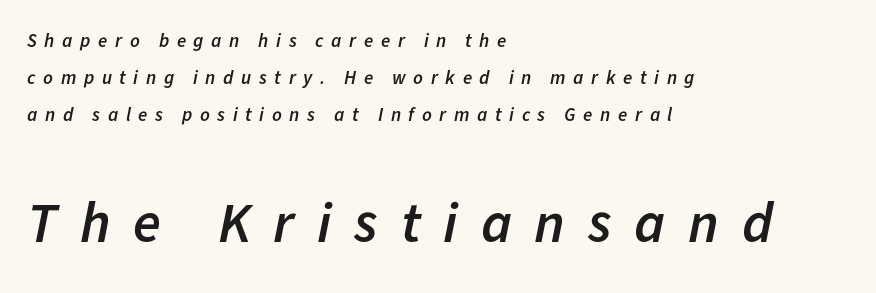
Which chunk is bigger? The second one — the bottom block dwarfs the top. Italic: yes, the glyphs are oblique. A bit beefed up — I'd call it semibold rather than bold. The block of text is sparse from top to bottom, with ample space between rows.
